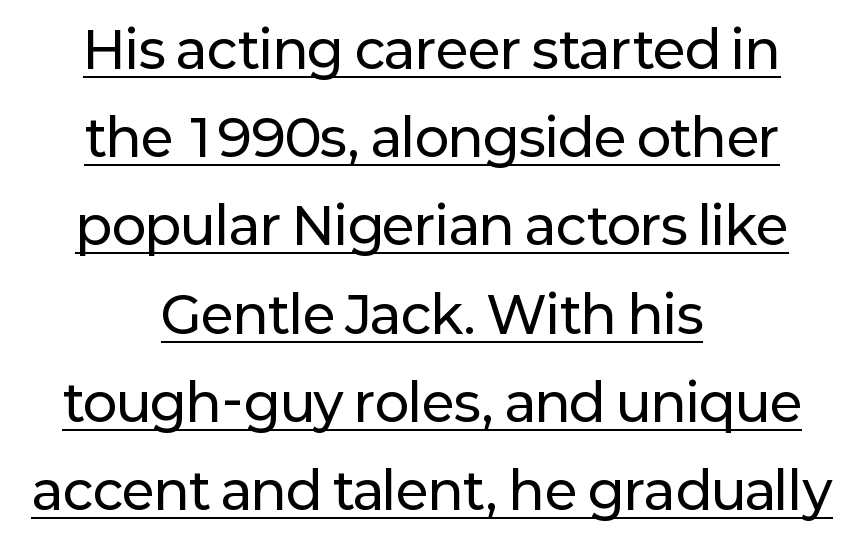
{"serif": "no", "italic": "no", "width": "normal", "stroke_contrast": "low", "x_height": "medium", "monospaced": "no", "underline": "yes", "align": "center", "line_spacing_ratio": 1.73, "letter_spacing": "normal", "letter_spacing_em": 0.0, "glyph_px": 51}
